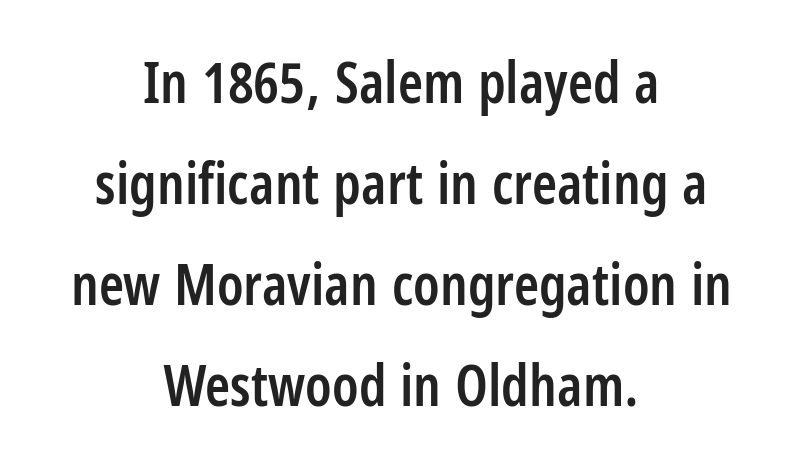
The passage is arranged like a title page — every line centered. Firm but not heavy-handed strokes: this text is semibold. These lines are composed in type without serifs. The zone under the glyphs is completely vacant.
